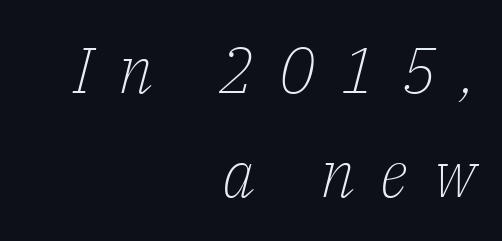
{"serif": "yes", "italic": "yes", "lean": "right", "slant_degrees": 14, "bold": "no", "weight": "light", "width": "normal", "stroke_contrast": "low", "x_height": "medium", "monospaced": "no", "underline": "no", "align": "right", "line_spacing": "normal", "line_spacing_ratio": 1.6, "letter_spacing": "wide", "letter_spacing_em": 0.39, "glyph_px": 65}
